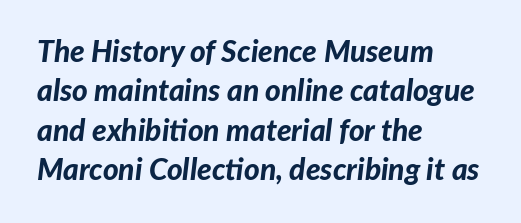
The image shows 30 px bold type, italic (leaning right); set left-aligned, normal line spacing (1.31x), normal letter spacing, not underlined; low stroke contrast and a medium x-height.
